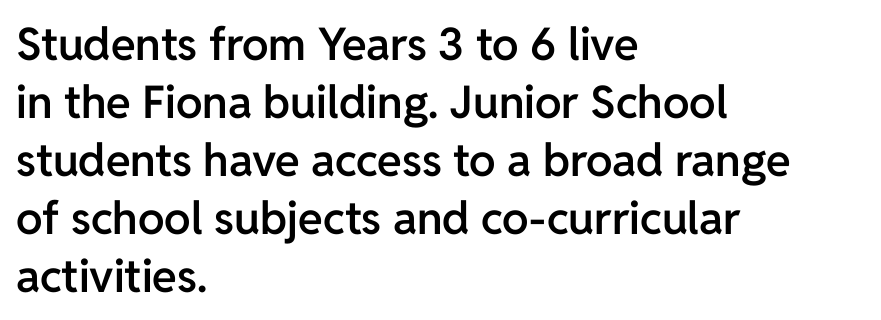
The image shows 45 px semibold sans-serif type, upright; set left-aligned, normal line spacing (1.29x), normal letter spacing, not underlined; low stroke contrast and a medium x-height.
